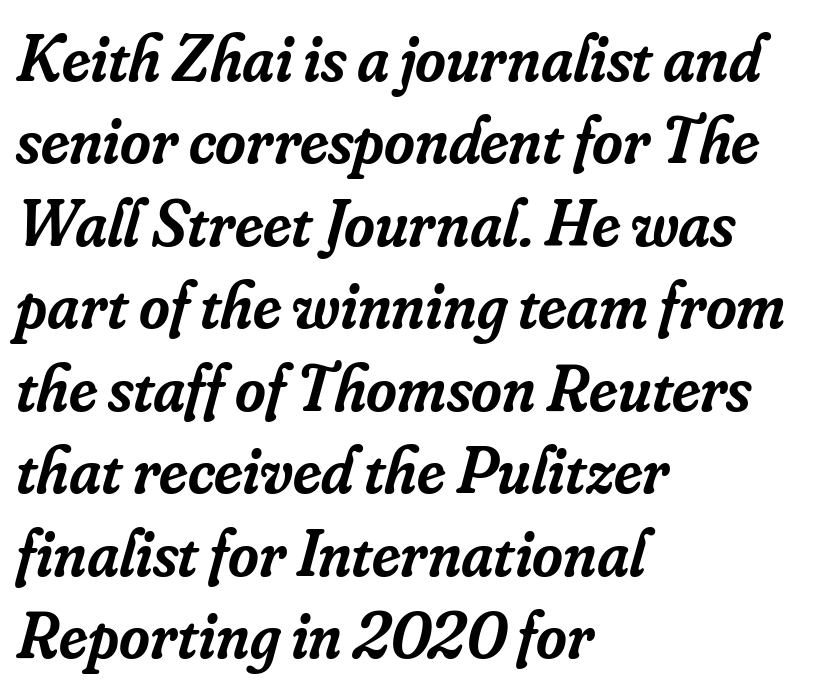
The image shows 66 px semibold serif type, italic (leaning right); set left-aligned, normal line spacing (1.25x), normal letter spacing, not underlined; low stroke contrast and a small x-height.
